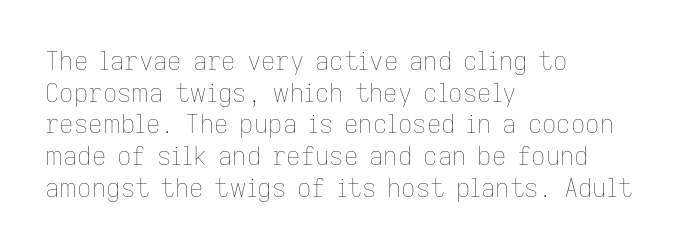
Q: Is the text bold? A: No.
Q: Is the text italic (slanted)? A: No, it is upright.
Q: Is the text underlined? A: No.
Q: How is the paragraph aligned? A: Left-aligned.
Q: Is the spacing between letters normal or unusually wide? A: Normal.
Q: Is the spacing between lines tight, normal or loose? A: Normal.
